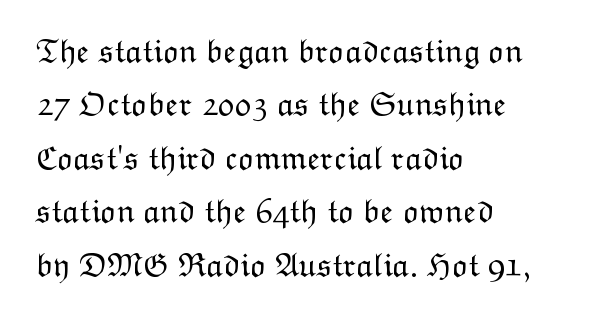
The image shows 34 px light type, upright; set left-aligned, normal line spacing (1.57x), normal letter spacing, not underlined; low stroke contrast and a medium x-height.
